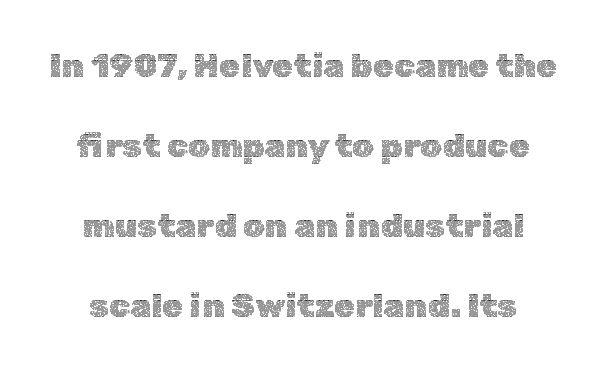
Any mark beneath the type? The region is blank. Proportional: the letters do not fall into vertical columns. It's the straight-up-and-down kind of type. No chunkiness to these letters — they're not bold. Is the letter spacing exaggerated? No — it looks like the ordinary default. A typesetter would call this leading open, well beyond the default.
